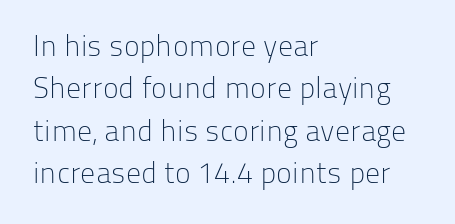
No italicization has been applied; the sample stays upright. Weight: not bold — regular or lighter. Varying glyph widths throughout — classic text-font behaviour. Each word holds together tightly as a unit, with standard inter-letter gaps. A classic flush-left, rag-right setting is used for this passage. The glyphs are unaccompanied by any horizontal stroke below them.
